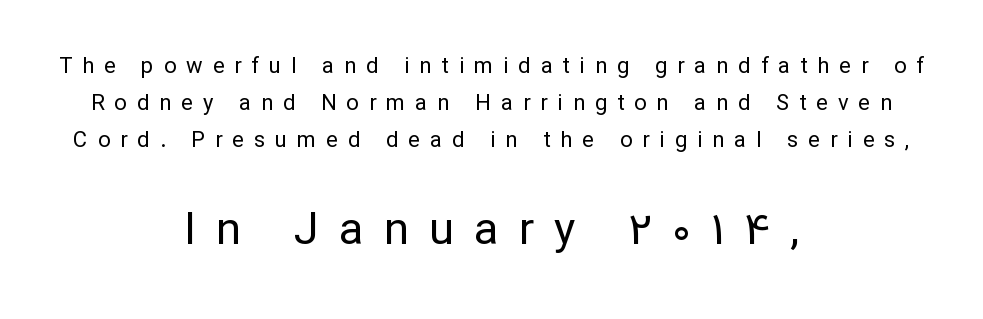
The rendering uses natural spacing where letterforms have individual widths. The rows are spaced the way most documents space them. Posture: upright roman. Nobody drew a line under any word here.
